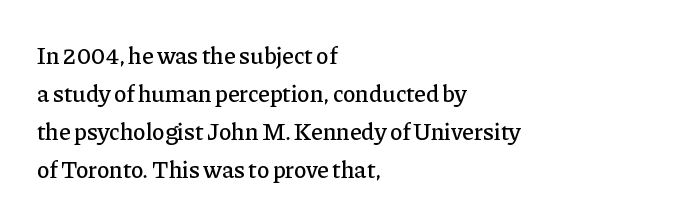
A normal amount of white space separates one row of letters from the next. In terms of letterspacing, this is plain default setting. Quick note: not italic, upright. Only glyphs here, with clear space below each row. Horizontally, the lines are justified to the leading edge only.
